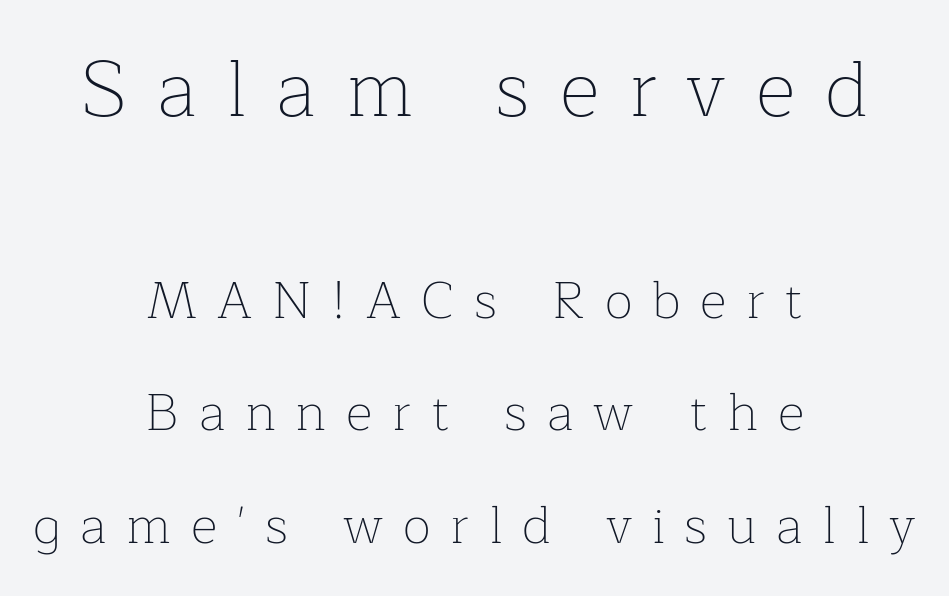
The image shows 78 px thin serif type, upright; set centered, loose line spacing (2.17x), unusually wide letter spacing (+0.38 em), not underlined; the first (top) block is 1.5x larger; low stroke contrast and a medium x-height.
